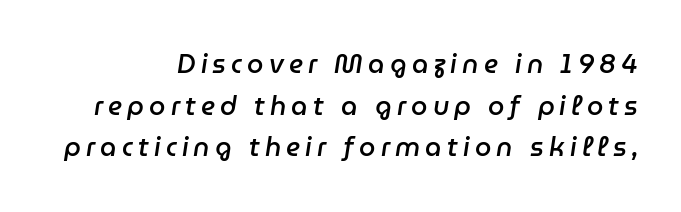
The image shows 26 px text type, italic (leaning right); set right-aligned, normal line spacing (1.6x), unusually wide letter spacing (+0.2 em), not underlined.
